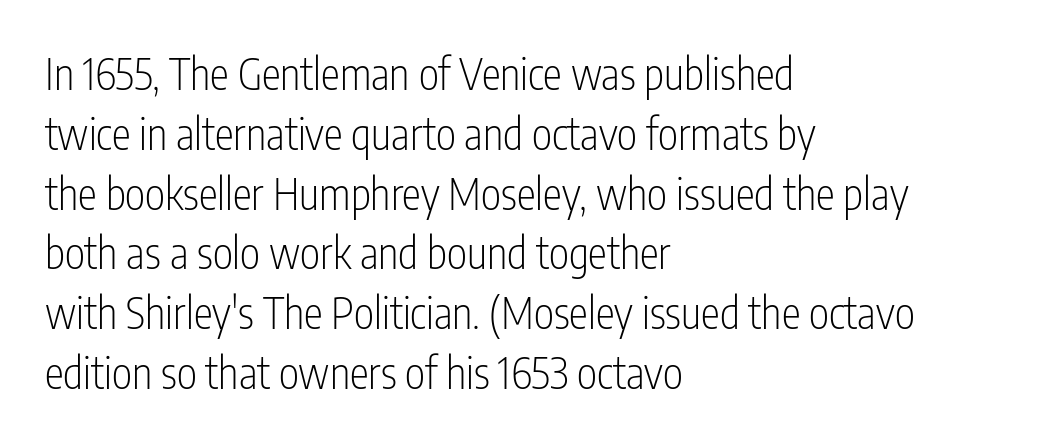
The image shows 43 px light, condensed sans-serif type, upright; set left-aligned, normal line spacing (1.39x), normal letter spacing, not underlined; low stroke contrast and a medium x-height.
